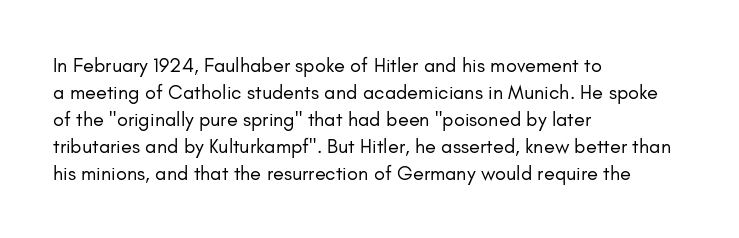
Q: Is the text bold? A: No.
Q: Is the text italic (slanted)? A: No, it is upright.
Q: Is the text underlined? A: No.
Q: How is the paragraph aligned? A: Left-aligned.
Q: Is the spacing between letters normal or unusually wide? A: Normal.
Q: Is the spacing between lines tight, normal or loose? A: Normal.
